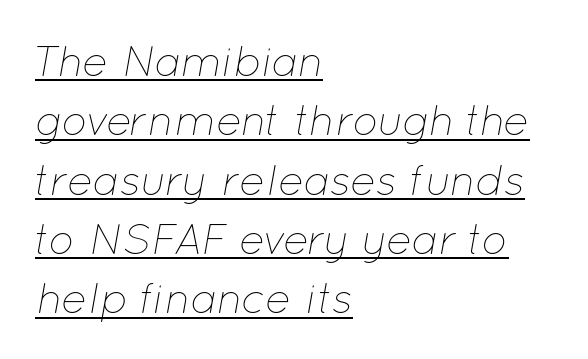
Q: Is the text bold? A: No.
Q: Is the text italic (slanted)? A: Yes, it leans right by about 12 degrees.
Q: Is the text underlined? A: Yes.
Q: How is the paragraph aligned? A: Left-aligned.
Q: Is the spacing between letters normal or unusually wide? A: Normal.
Q: Is the spacing between lines tight, normal or loose? A: Normal.
Q: Width (condensed, normal, or wide)? A: Normal.
Q: Stroke contrast? A: Low.
Q: x-height? A: Medium.
Q: Monospaced? A: No.
